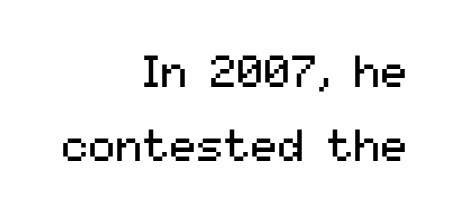
Q: Is the text bold? A: No.
Q: Is the text italic (slanted)? A: No, it is upright.
Q: Is the typeface a serif or a sans-serif typeface? A: Sans-serif.
Q: Is the text underlined? A: No.
Q: How is the paragraph aligned? A: Right-aligned.
Q: Is the spacing between letters normal or unusually wide? A: Normal.
Q: Is the spacing between lines tight, normal or loose? A: Normal.
Q: Width (condensed, normal, or wide)? A: Normal.
Q: Stroke contrast? A: Medium.
Q: x-height? A: Medium.
Q: Monospaced? A: No.
